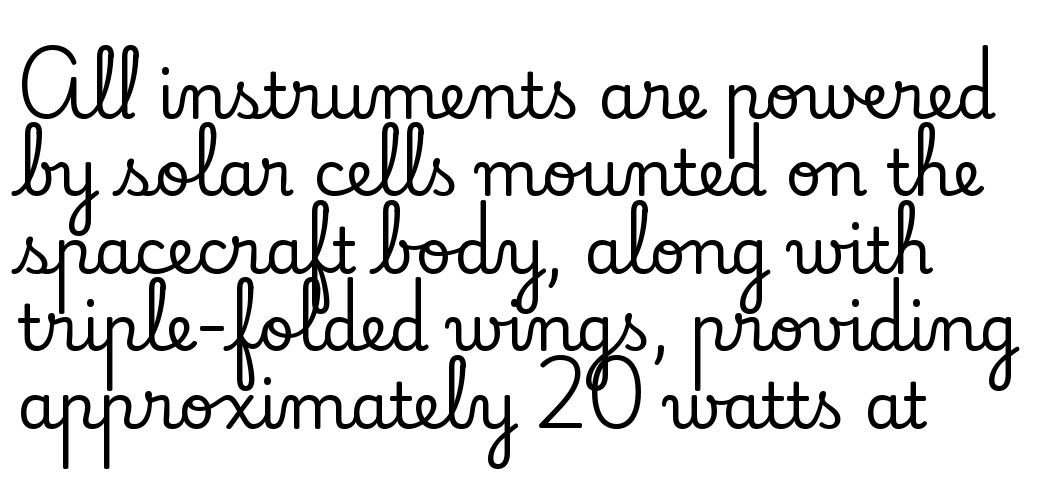
{"serif": "yes", "italic": "no", "width": "normal", "stroke_contrast": "low", "x_height": "small", "monospaced": "no", "underline": "no", "line_spacing_ratio": 1.23, "letter_spacing": "normal", "letter_spacing_em": 0.0, "glyph_px": 63}
